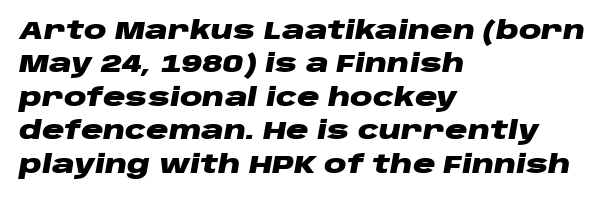
The image shows 25 px bold type, italic (leaning right); set left-aligned, normal line spacing (1.34x), normal letter spacing, not underlined.
